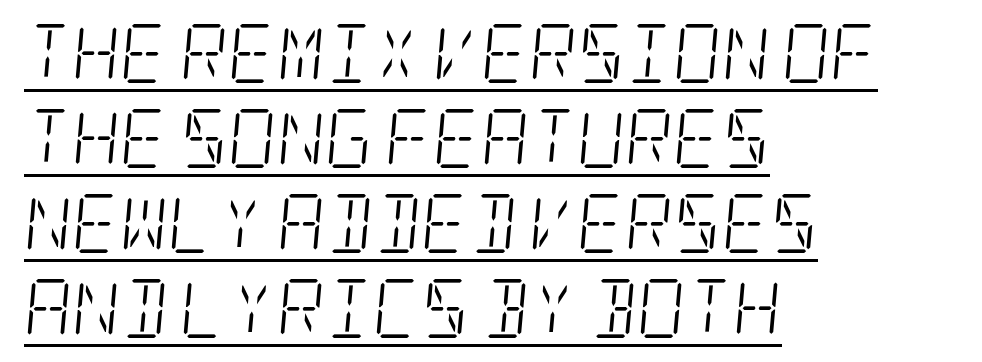
This rendering uses left alignment, leaving the right contour irregular. The space between consecutive lines is moderate. Ink coverage per letter is moderate at most. Tall strokes in this sample are angled rather than plumb.
